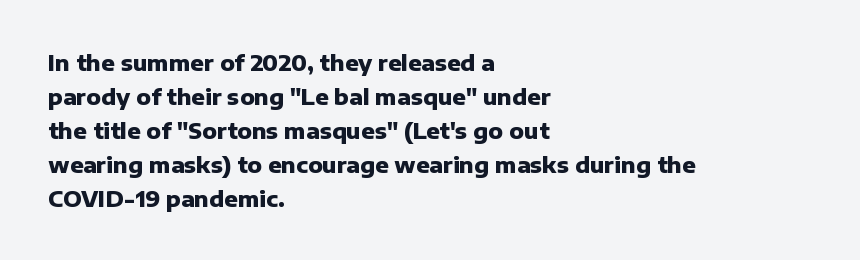
{"italic": "no", "bold": "yes", "underline": "no", "align": "left", "line_spacing": "normal", "line_spacing_ratio": 1.54, "letter_spacing": "normal", "letter_spacing_em": 0.0, "glyph_px": 22}
